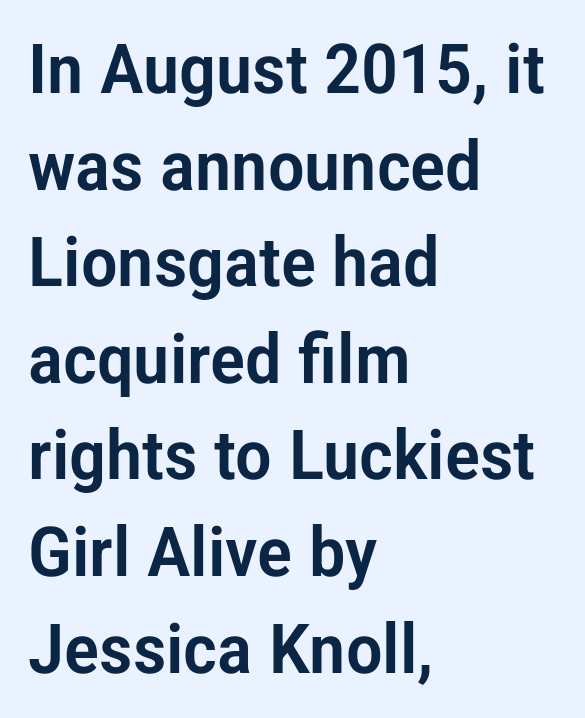
Is this a fixed-width face? No — the glyphs have proportional, varying widths. These lines are set flush left with a ragged right edge. Honestly, the letter spacing is just normal — you wouldn't notice it. This sample uses a sans-serif face.
